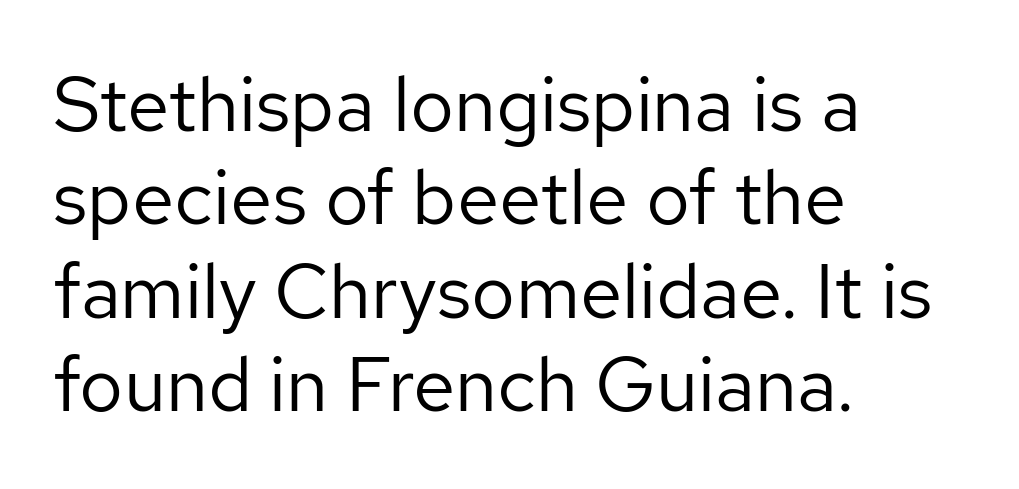
Q: Is the text bold? A: No.
Q: Is the text italic (slanted)? A: No, it is upright.
Q: Is the typeface a serif or a sans-serif typeface? A: Sans-serif.
Q: Is the text underlined? A: No.
Q: How is the paragraph aligned? A: Left-aligned.
Q: Is the spacing between letters normal or unusually wide? A: Normal.
Q: Width (condensed, normal, or wide)? A: Normal.
Q: Stroke contrast? A: Low.
Q: x-height? A: Medium.
Q: Monospaced? A: No.
